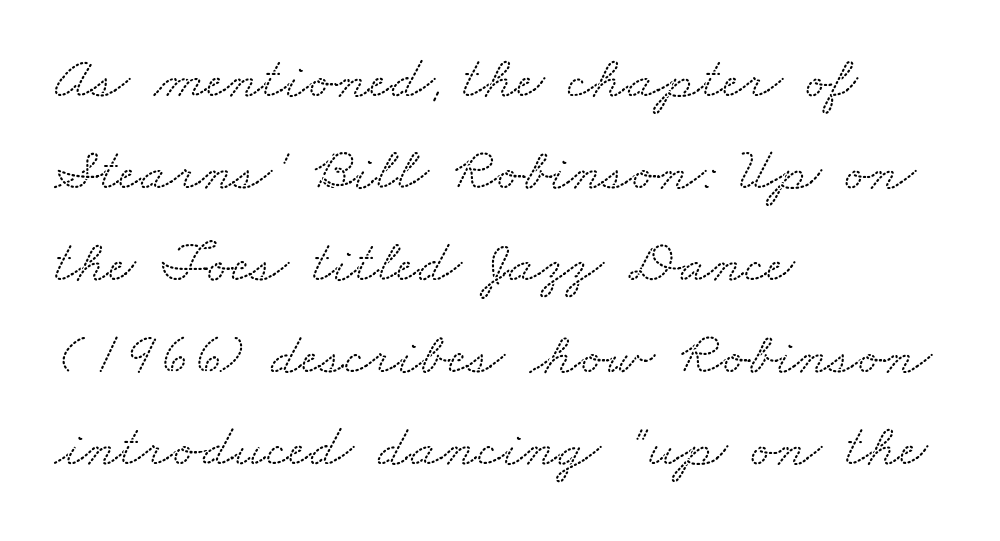
{"width": "wide", "stroke_contrast": "low", "x_height": "small", "monospaced": "no", "underline": "no", "align": "left", "line_spacing": "normal", "line_spacing_ratio": 1.51, "letter_spacing": "normal", "letter_spacing_em": 0.0, "glyph_px": 61}
